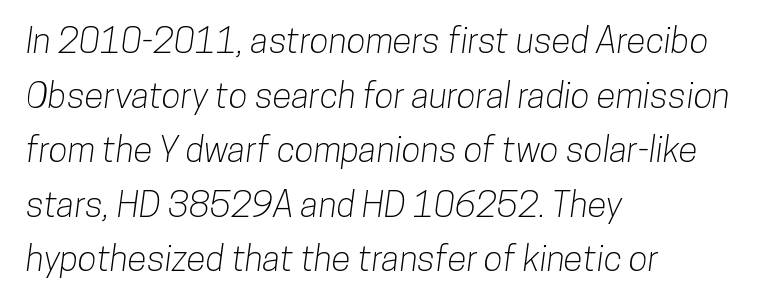
{"serif": "no", "width": "condensed", "stroke_contrast": "low", "x_height": "medium", "monospaced": "no", "underline": "no", "align": "left", "line_spacing": "normal", "line_spacing_ratio": 1.56, "letter_spacing": "normal", "letter_spacing_em": 0.0, "glyph_px": 35}
